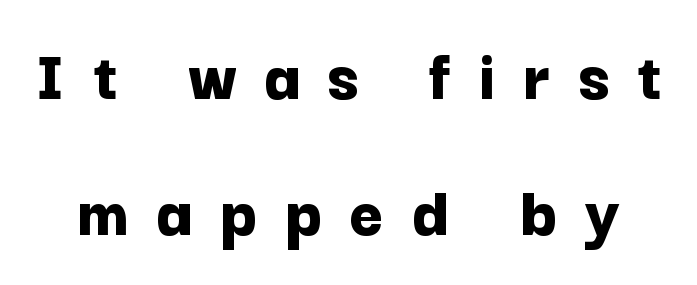
Is this a fixed-width face? No — the glyphs have proportional, varying widths. Nothing sits at the stroke ends, so this counts as sans-serif. It's the straight-up-and-down kind of type. Caption: expanded tracking, letters set apart. The passage shown is not underscored anywhere.
